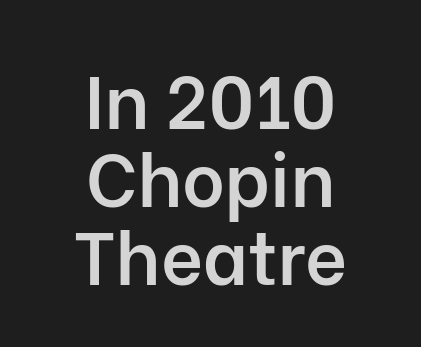
The image shows 73 px semibold sans-serif type, upright; set centered, tight line spacing (1.07x), normal letter spacing, not underlined; low stroke contrast and a medium x-height.
